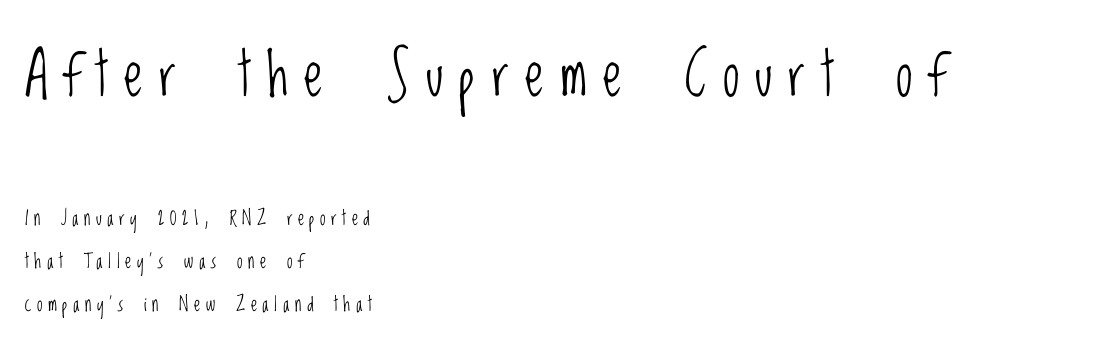
The image shows 60 px light, condensed sans-serif type, upright; set left-aligned, loose line spacing (2.14x), unusually wide letter spacing (+0.27 em), not underlined; the first (top) block is 3.0x larger; low stroke contrast and a large x-height.
